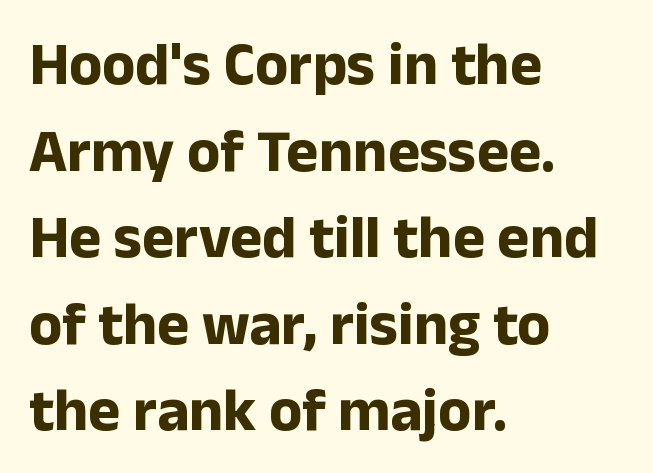
{"serif": "no", "italic": "no", "bold": "yes", "weight": "bold", "width": "normal", "stroke_contrast": "low", "x_height": "medium", "monospaced": "no", "underline": "no", "align": "left", "line_spacing": "normal", "line_spacing_ratio": 1.42, "letter_spacing": "normal", "letter_spacing_em": 0.0, "glyph_px": 61}
